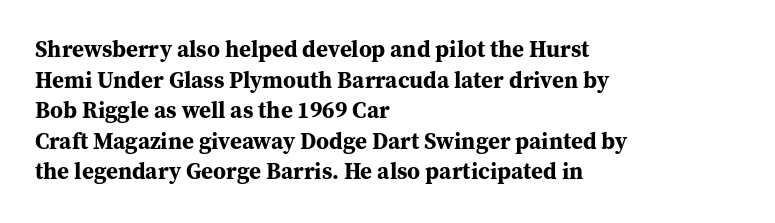
Q: Is the text bold? A: Yes.
Q: Is the text italic (slanted)? A: No, it is upright.
Q: Is the text underlined? A: No.
Q: How is the paragraph aligned? A: Left-aligned.
Q: Is the spacing between letters normal or unusually wide? A: Normal.
Q: Is the spacing between lines tight, normal or loose? A: Normal.
